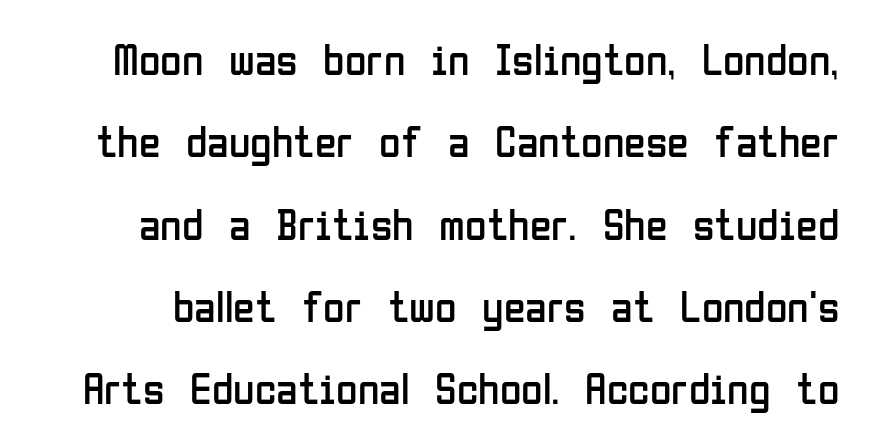
Q: Is the text bold? A: No.
Q: Is the text italic (slanted)? A: No, it is upright.
Q: Is the typeface a serif or a sans-serif typeface? A: Sans-serif.
Q: Is the text underlined? A: No.
Q: Is the spacing between letters normal or unusually wide? A: Normal.
Q: Width (condensed, normal, or wide)? A: Condensed.
Q: Stroke contrast? A: Low.
Q: x-height? A: Medium.
Q: Monospaced? A: No.
